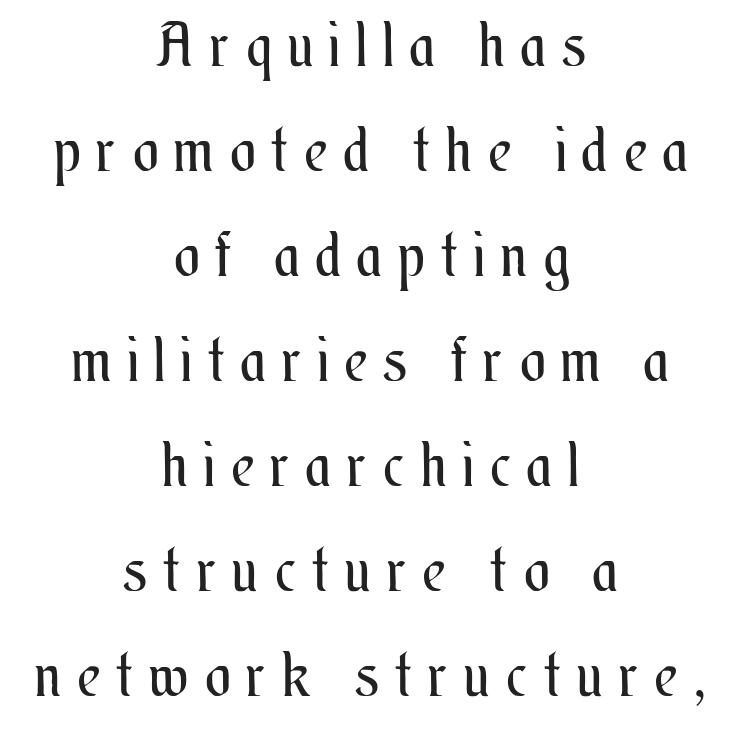
The image shows 60 px regular-weight, condensed type, upright; set centered, line spacing 1.75x, unusually wide letter spacing (+0.28 em), not underlined; medium stroke contrast and a small x-height.
